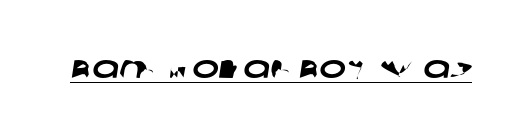
Q: Is the typeface a serif or a sans-serif typeface? A: Sans-serif.
Q: Is the text underlined? A: Yes.
Q: Is the spacing between letters normal or unusually wide? A: Normal.
Q: Width (condensed, normal, or wide)? A: Wide.
Q: Stroke contrast? A: Low.
Q: x-height? A: Large.
Q: Monospaced? A: No.
